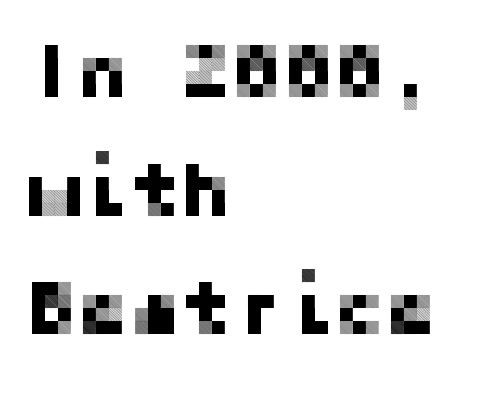
Q: Is the text italic (slanted)? A: No, it is upright.
Q: Is the typeface a serif or a sans-serif typeface? A: Sans-serif.
Q: Is the text underlined? A: No.
Q: How is the paragraph aligned? A: Left-aligned.
Q: Is the spacing between letters normal or unusually wide? A: Normal.
Q: Is the spacing between lines tight, normal or loose? A: Normal.
Q: Width (condensed, normal, or wide)? A: Normal.
Q: Stroke contrast? A: Low.
Q: x-height? A: Medium.
